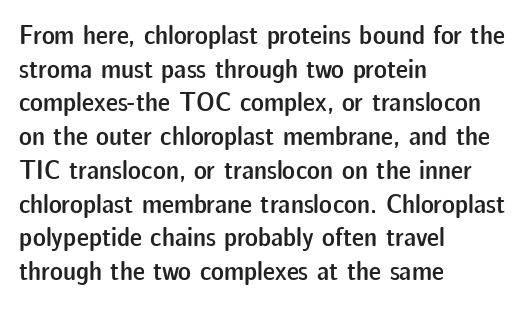
The image shows 27 px text type, upright; set left-aligned, normal line spacing (1.25x), normal letter spacing, not underlined.
